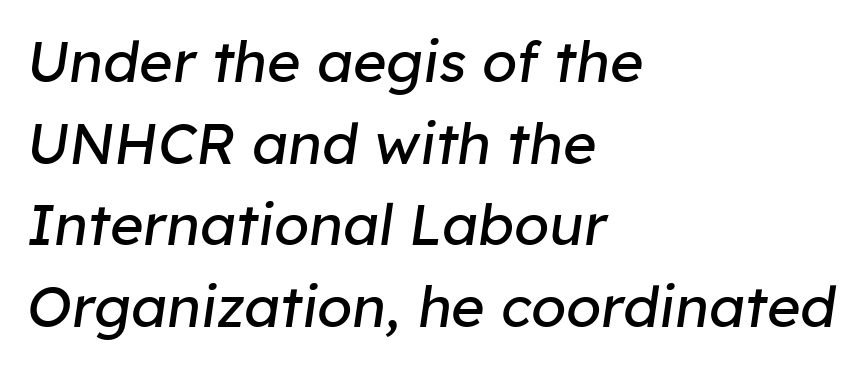
{"italic": "yes", "lean": "right", "slant_degrees": 8, "bold": "no", "weight": "regular", "width": "normal", "stroke_contrast": "low", "x_height": "medium", "monospaced": "no", "underline": "no", "align": "left", "line_spacing": "normal", "line_spacing_ratio": 1.43, "letter_spacing": "normal", "letter_spacing_em": 0.0, "glyph_px": 57}
